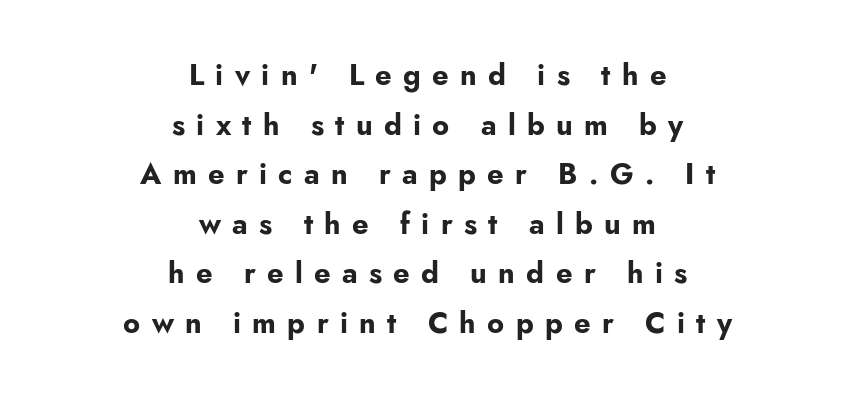
The image shows 29 px bold sans-serif type, upright; set centered, line spacing 1.71x, unusually wide letter spacing (+0.39 em), not underlined; low stroke contrast and a small x-height.
